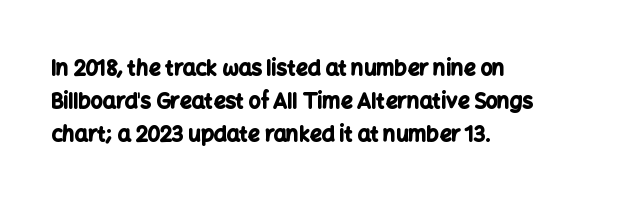
The image shows 21 px bold type, upright; set left-aligned, normal line spacing (1.58x), normal letter spacing, not underlined.
